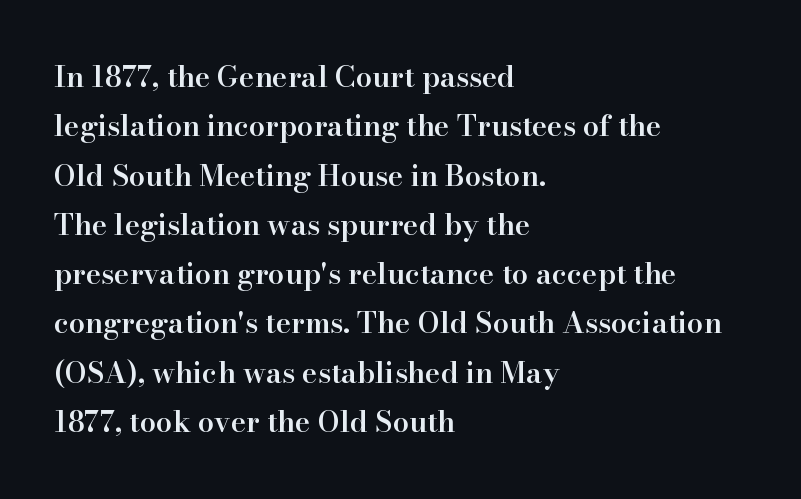
Inter-character spacing is left at the font's built-in metrics. A student would call this left alignment; a typographer would say flush left, rag right. Its strokes are somewhat broadened, the hallmark of semibold type. Little horizontal feet cap the strokes, marking this as serif type. You could not count columns in this text — the font is proportionally spaced. Beneath every word, the page is bare.
